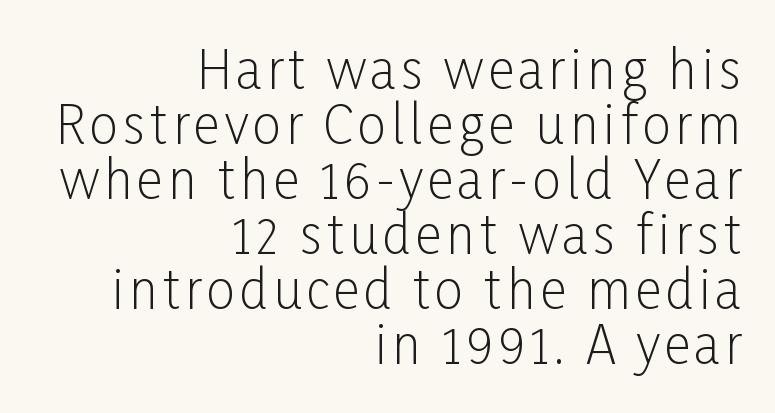
{"serif": "no", "italic": "no", "bold": "no", "weight": "light", "width": "condensed", "stroke_contrast": "low", "x_height": "medium", "monospaced": "no", "underline": "no", "align": "right", "line_spacing": "tight", "line_spacing_ratio": 1.08, "glyph_px": 51}
